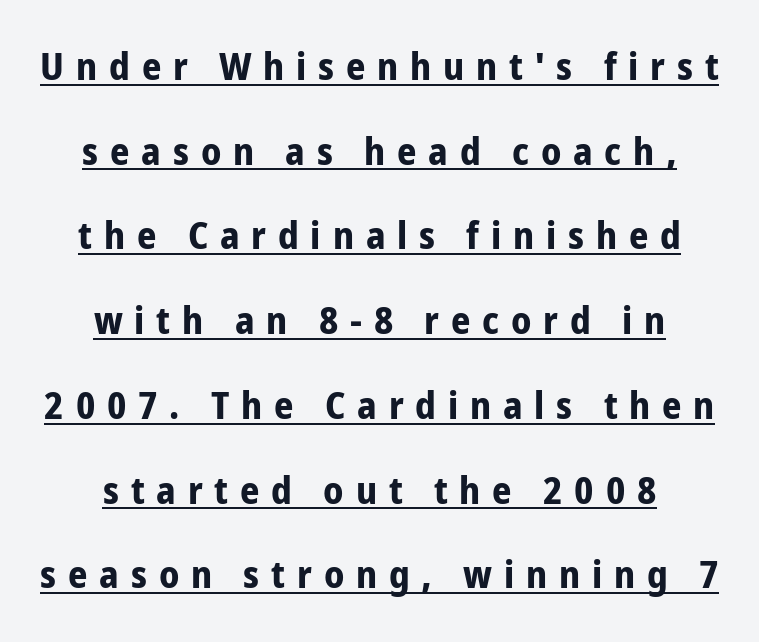
{"serif": "no", "italic": "no", "bold": "yes", "weight": "bold", "width": "condensed", "stroke_contrast": "low", "x_height": "medium", "monospaced": "no", "underline": "yes", "align": "center", "line_spacing": "loose", "line_spacing_ratio": 2.23, "letter_spacing": "wide", "letter_spacing_em": 0.31, "glyph_px": 38}
